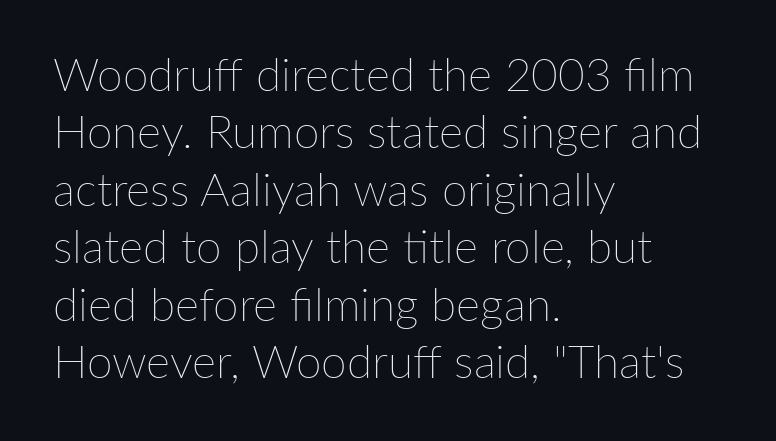
Is the block centered? No — it sits flush against the left margin. When letters stand straight like this, we call the style roman or upright. A typesetter would call this zero additional tracking. Notice how descenders clear the ascenders below comfortably — that's standard leading. This sample has the flowing, uneven cadence of proportional lettering.
